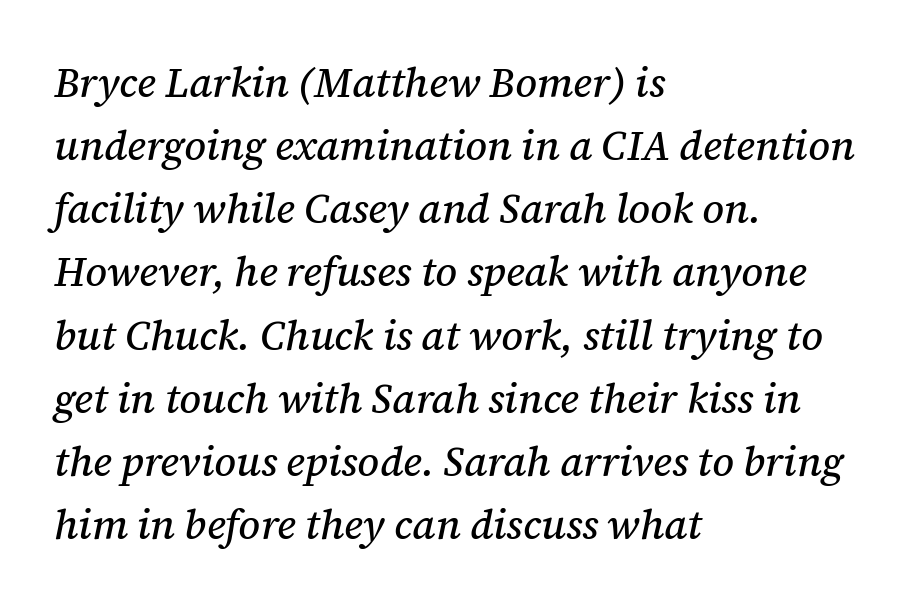
How would I describe the line gaps? Plain and ordinary. The space beneath each line is pristine and unruled. The passage shown leans; its letterforms are oblique. All the whitespace from short lines collects on the right. Note the varied advance widths — an 'i' is clearly narrower than an 'm'.
